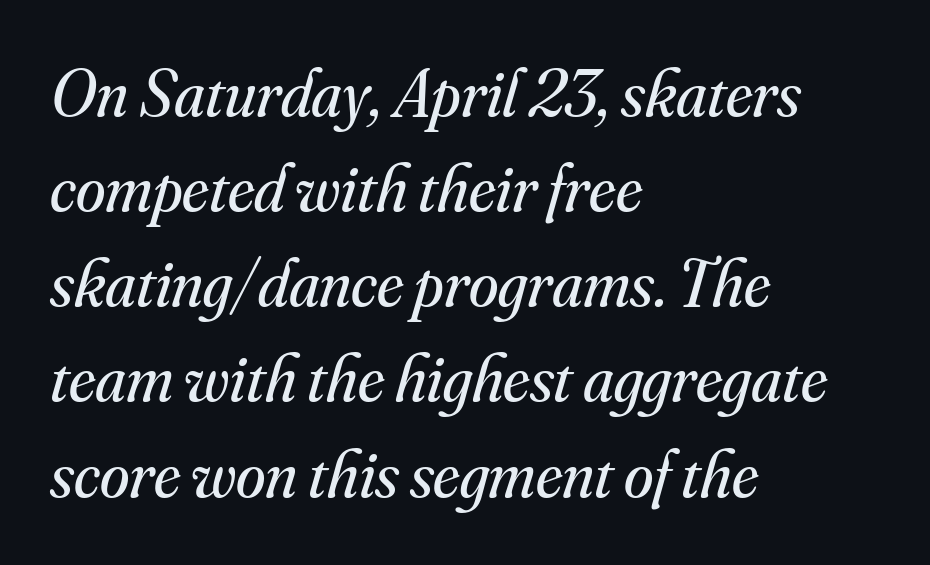
The image shows 67 px regular-weight serif type, italic (leaning right); set left-aligned, normal line spacing (1.42x), normal letter spacing, not underlined; medium stroke contrast and a small x-height.
